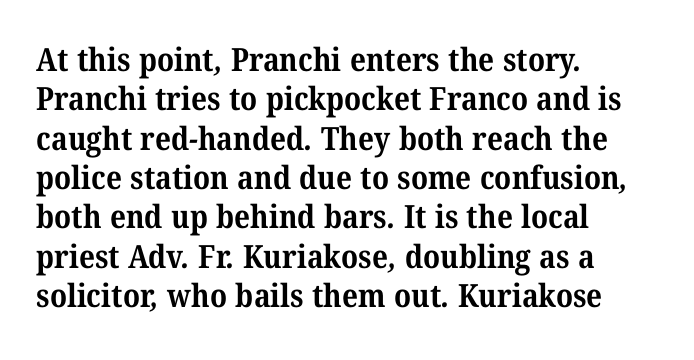
Do the characters align in a grid? No, the font is proportional. Leftover space on each line is placed entirely after the last word. I'd describe the lettering as bold — thick and assertive. The string is rendered with underlining switched off. The face used here is seriffed, in the tradition of book romans.
